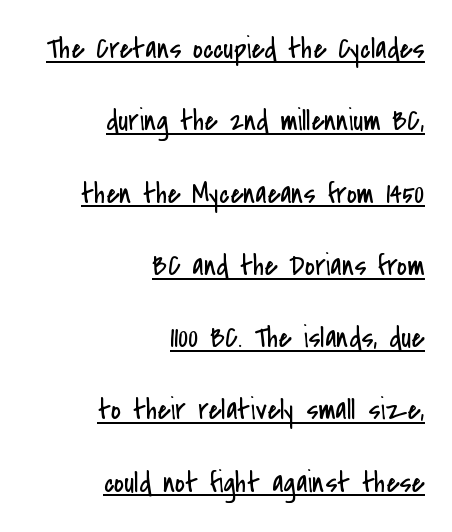
The image shows 30 px regular-weight, condensed sans-serif type, upright; set right-aligned, loose line spacing (2.41x), normal letter spacing, underlined; low stroke contrast and a small x-height.
